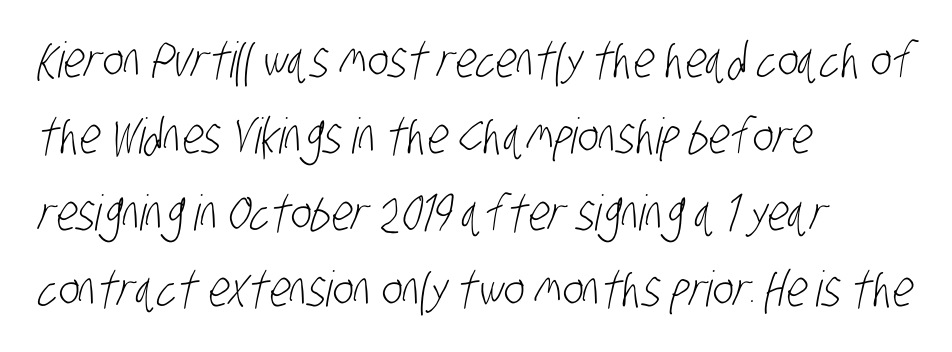
The image shows 49 px light, condensed sans-serif type; set left-aligned, normal line spacing (1.56x), normal letter spacing, not underlined; low stroke contrast and a large x-height.
